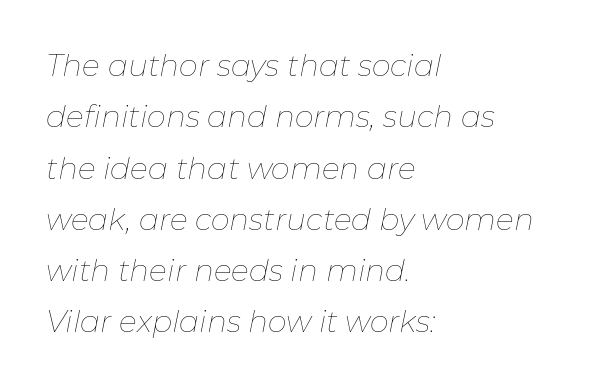
When letters slant like this, we call the style italic. This rendering leaves character spacing at its baseline value. Proportional: the letters do not fall into vertical columns. Only glyphs here, with clear space below each row.
